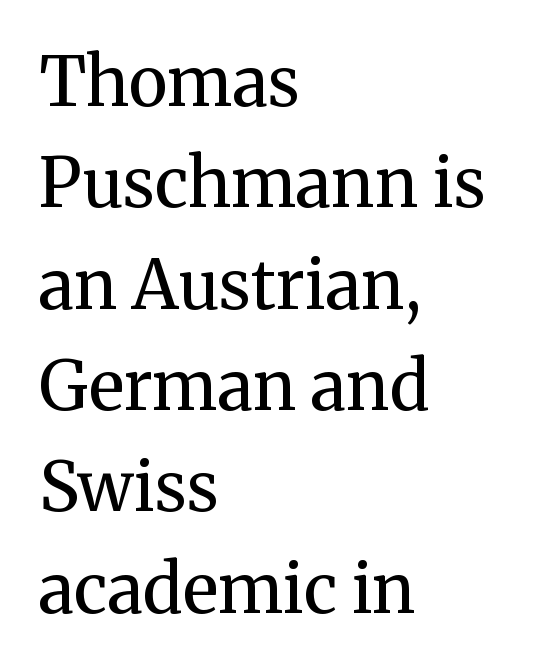
Q: Is the text bold? A: No.
Q: Is the text italic (slanted)? A: No, it is upright.
Q: Is the typeface a serif or a sans-serif typeface? A: Serif.
Q: Is the text underlined? A: No.
Q: How is the paragraph aligned? A: Left-aligned.
Q: Is the spacing between letters normal or unusually wide? A: Normal.
Q: Is the spacing between lines tight, normal or loose? A: Normal.
Q: Width (condensed, normal, or wide)? A: Normal.
Q: Stroke contrast? A: Medium.
Q: x-height? A: Medium.
Q: Monospaced? A: No.
